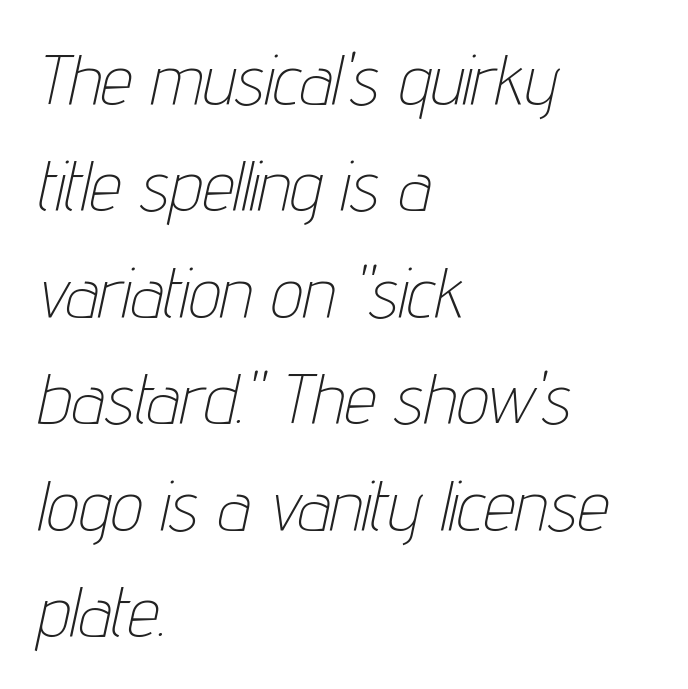
Think standard paragraph weight, or any step lighter than that. The letterforms sit shoulder to shoulder at normal distance. Has an underline been added? It has not. The passage shown stacks its lines at a standard gap.
